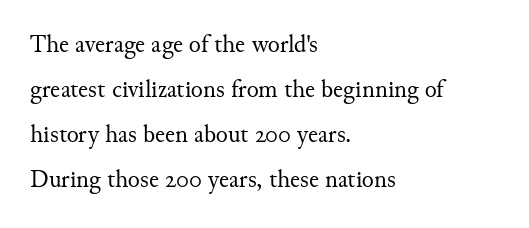
Q: Is the text bold? A: No.
Q: Is the text italic (slanted)? A: No, it is upright.
Q: Is the text underlined? A: No.
Q: How is the paragraph aligned? A: Left-aligned.
Q: Is the spacing between letters normal or unusually wide? A: Normal.
